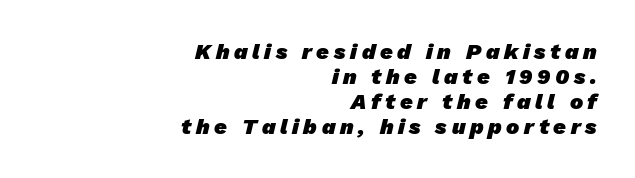
Plain, unruled lines of type. This rendering uses right alignment, leaving the left contour irregular. Pretty heavy lettering here — definitely bold. Compared with typical paragraphs, the rows here are closer together. Between one letter and the next there's a generous, obvious gap.
